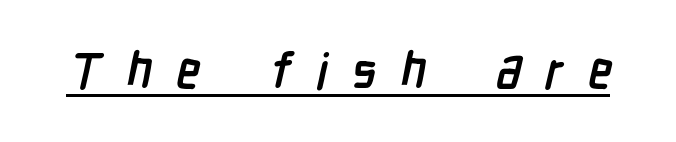
{"serif": "no", "bold": "yes", "weight": "semibold", "width": "condensed", "stroke_contrast": "low", "x_height": "medium", "monospaced": "no", "underline": "yes", "letter_spacing": "wide", "letter_spacing_em": 0.49, "glyph_px": 49}
